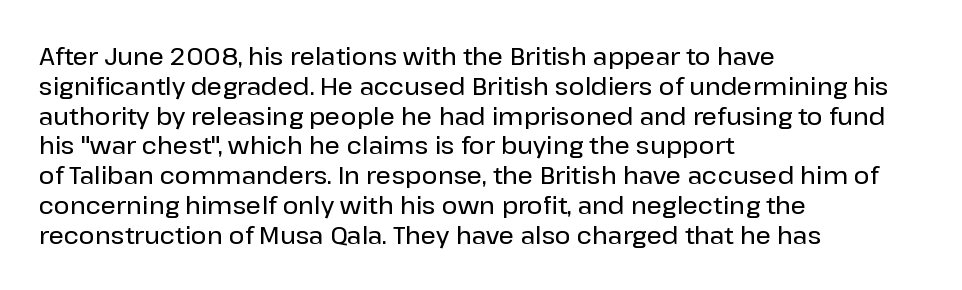
This sample uses an upright cut, with every glyph sitting square on the baseline. The space beneath each line is pristine and unruled. Short note: letters normally spaced. A classic flush-left, rag-right setting is used for this passage.
